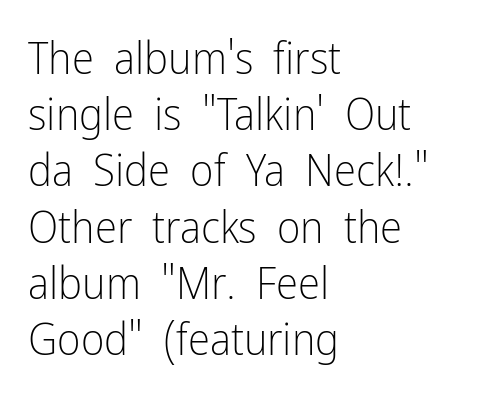
Is the stroke heavy? The answer is a plain regular-or-lighter. Here the designer chose a conventional face with non-uniform glyph widths. Look at the bottom of the vertical strokes: they stop flat, with no serifs. A typesetter would call this leading conventional body-copy spacing. The axis of the letterforms is exactly vertical. This rendering uses left alignment, leaving the right contour irregular.
